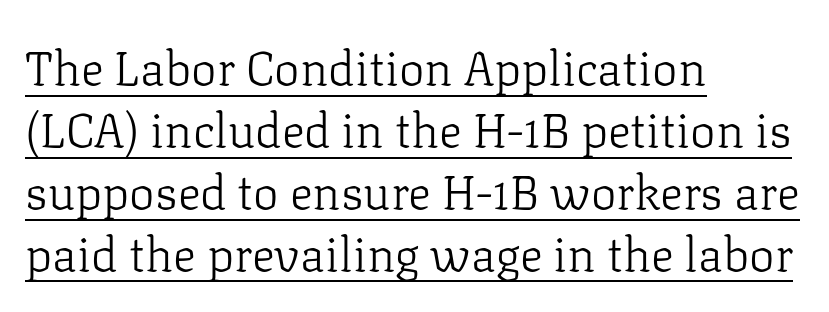
{"serif": "yes", "italic": "no", "bold": "no", "weight": "light", "width": "normal", "stroke_contrast": "low", "x_height": "medium", "monospaced": "no", "underline": "yes", "align": "left", "line_spacing": "normal", "line_spacing_ratio": 1.29, "letter_spacing": "normal", "letter_spacing_em": 0.0, "glyph_px": 48}
